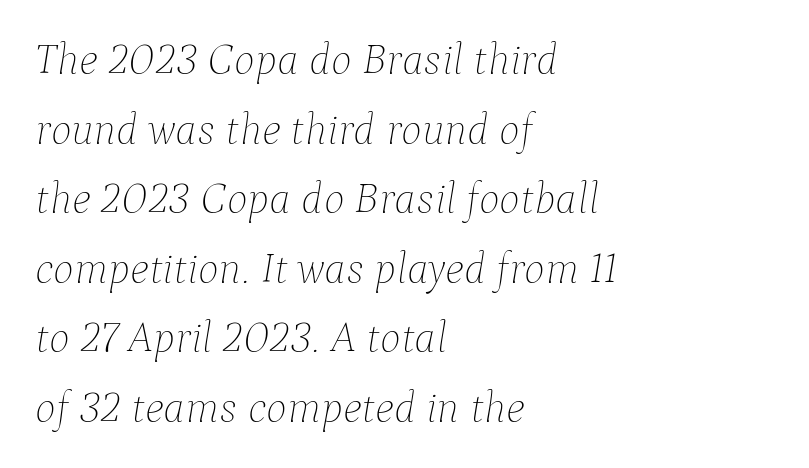
Q: Is the text bold? A: No.
Q: Is the text italic (slanted)? A: Yes, it leans right by about 9 degrees.
Q: Is the text underlined? A: No.
Q: How is the paragraph aligned? A: Left-aligned.
Q: Is the spacing between letters normal or unusually wide? A: Normal.
Q: Is the spacing between lines tight, normal or loose? A: Normal.
Q: Width (condensed, normal, or wide)? A: Normal.
Q: Stroke contrast? A: Low.
Q: x-height? A: Medium.
Q: Monospaced? A: No.
